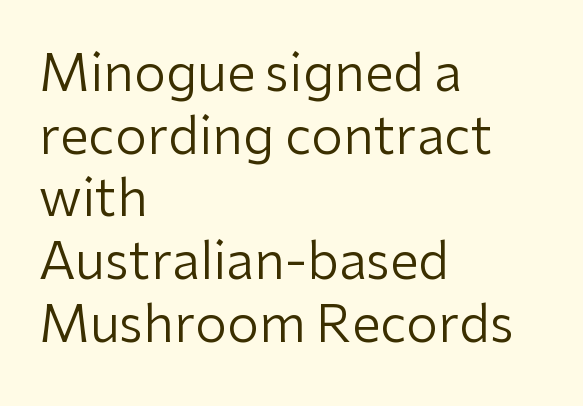
{"serif": "no", "italic": "no", "bold": "no", "weight": "regular", "width": "normal", "stroke_contrast": "low", "x_height": "medium", "monospaced": "no", "underline": "no", "align": "left", "line_spacing_ratio": 1.23, "letter_spacing": "normal", "letter_spacing_em": 0.0, "glyph_px": 51}
